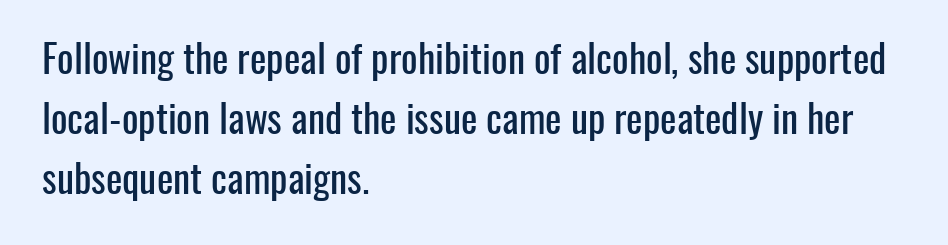
{"serif": "no", "italic": "no", "width": "condensed", "stroke_contrast": "low", "x_height": "medium", "monospaced": "no", "underline": "no", "align": "left", "line_spacing": "normal", "line_spacing_ratio": 1.54, "letter_spacing": "normal", "letter_spacing_em": 0.0, "glyph_px": 39}
